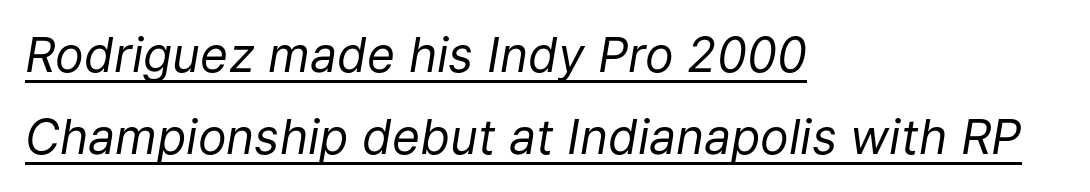
The image shows 48 px regular-weight type, italic (leaning right); set left-aligned, line spacing 1.71x, normal letter spacing, underlined; low stroke contrast and a medium x-height.
